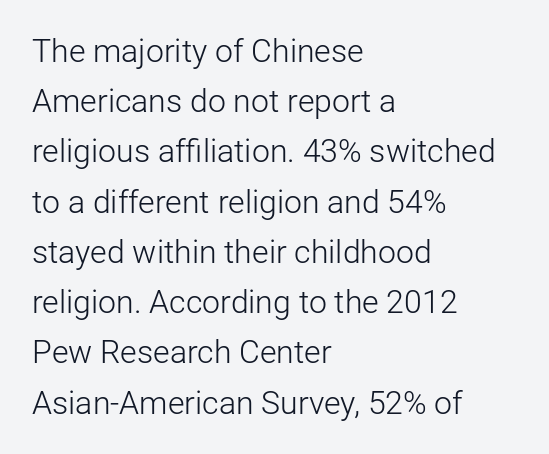
The image shows 32 px light sans-serif type, upright; set left-aligned, normal line spacing (1.57x), normal letter spacing, not underlined; low stroke contrast and a medium x-height.
